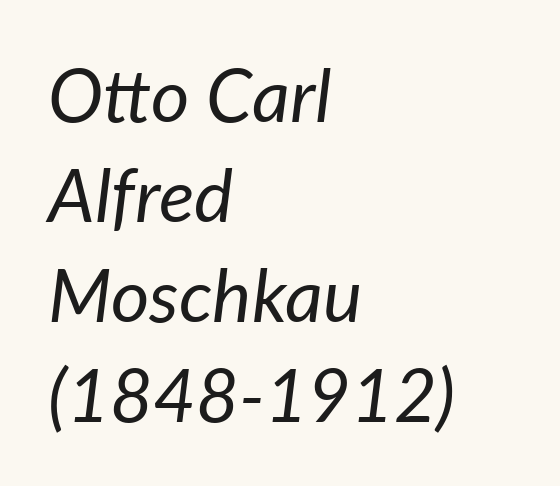
The image shows 74 px regular-weight type, italic (leaning right); set left-aligned, normal line spacing (1.35x), normal letter spacing, not underlined; low stroke contrast and a medium x-height.
